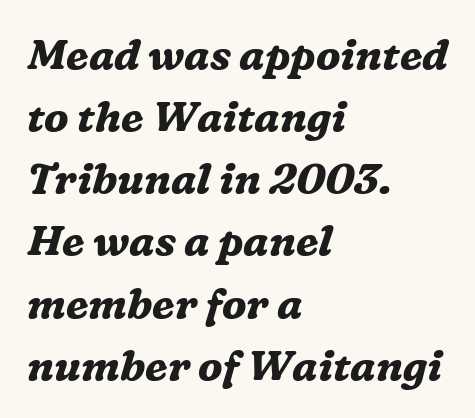
{"serif": "yes", "italic": "yes", "lean": "right", "slant_degrees": 16, "bold": "yes", "weight": "bold", "width": "normal", "stroke_contrast": "medium", "x_height": "medium", "monospaced": "no", "underline": "no", "align": "left", "line_spacing": "normal", "line_spacing_ratio": 1.48, "letter_spacing": "normal", "letter_spacing_em": 0.0, "glyph_px": 42}
